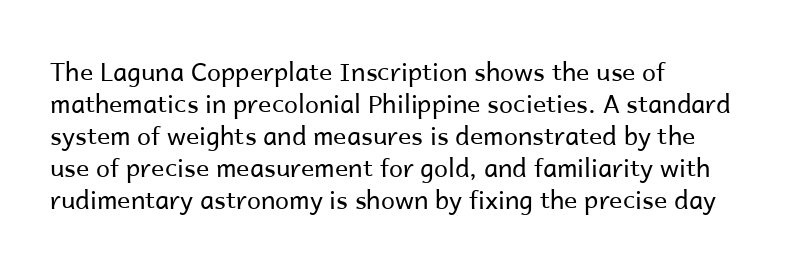
The image shows 25 px text type, upright; set left-aligned, normal line spacing (1.28x), normal letter spacing, not underlined.
